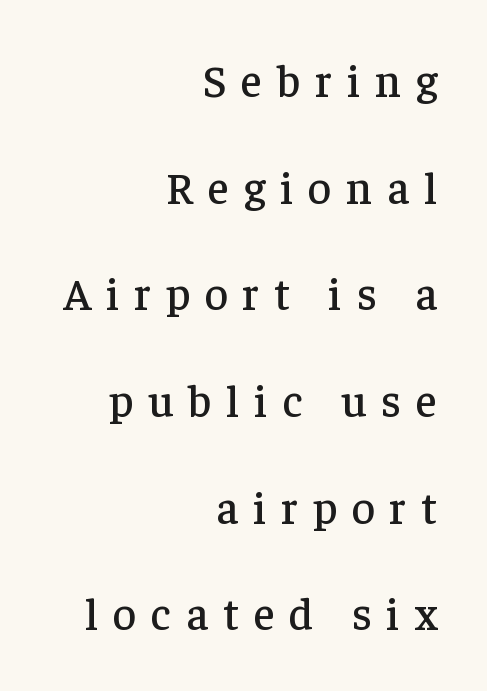
Leading: increased. Character widths vary here, with narrow letters taking less room than wide ones. Letters rest on an invisible, unmarked baseline. The passage shown has open, widely tracked lettering throughout. This is roman type, the default non-slanted kind.
